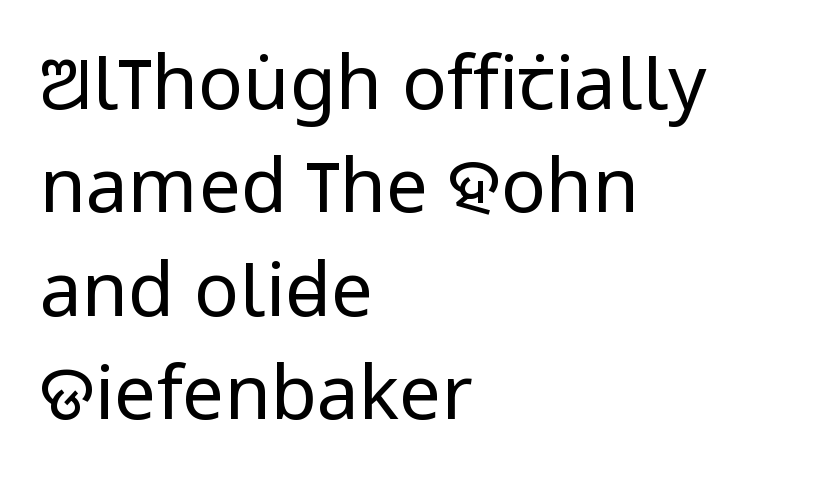
Q: Is the text bold? A: No.
Q: Is the text italic (slanted)? A: No, it is upright.
Q: Is the typeface a serif or a sans-serif typeface? A: Sans-serif.
Q: Is the text underlined? A: No.
Q: How is the paragraph aligned? A: Left-aligned.
Q: Is the spacing between letters normal or unusually wide? A: Normal.
Q: Is the spacing between lines tight, normal or loose? A: Normal.
Q: Width (condensed, normal, or wide)? A: Condensed.
Q: Stroke contrast? A: Low.
Q: x-height? A: Large.
Q: Monospaced? A: No.
